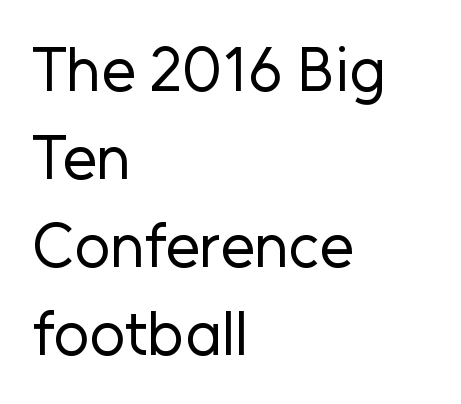
{"serif": "no", "italic": "no", "bold": "no", "weight": "regular", "width": "normal", "stroke_contrast": "low", "x_height": "medium", "monospaced": "no", "underline": "no", "align": "left", "line_spacing": "normal", "line_spacing_ratio": 1.42, "letter_spacing": "normal", "letter_spacing_em": 0.0, "glyph_px": 62}
